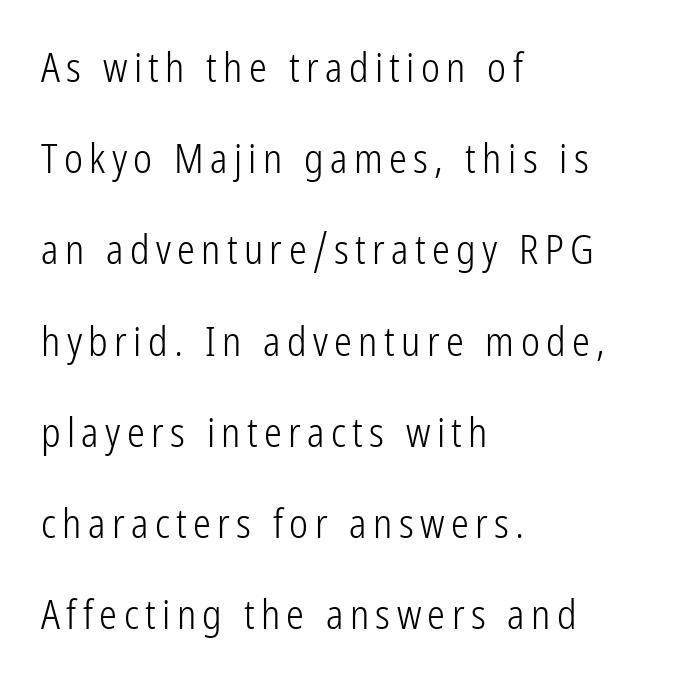
The strokes carry an ordinary text weight at most. Vertical strokes here are truly vertical. Typographically, this falls in the sans-serif category. Unmarked baselines from the first word to the last.
